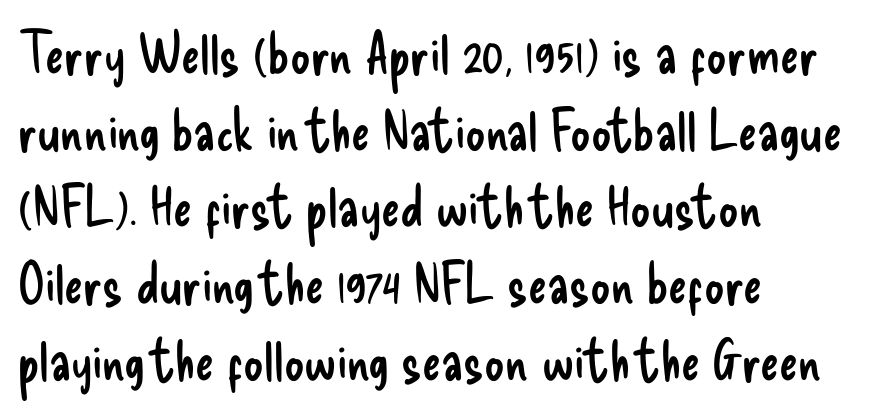
{"serif": "no", "italic": "no", "bold": "no", "weight": "regular", "width": "condensed", "stroke_contrast": "low", "x_height": "small", "monospaced": "no", "underline": "no", "align": "left", "line_spacing": "normal", "line_spacing_ratio": 1.37, "letter_spacing": "normal", "letter_spacing_em": 0.0, "glyph_px": 56}
